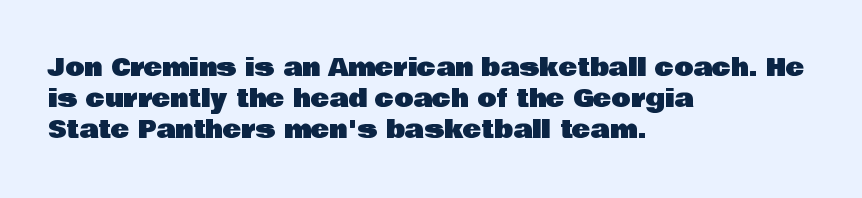
Clear beneath every line of the passage. Is the block centered? No — it sits flush against the left margin. Observe the ordinary spacing: letters are neighbours, not strangers. The letters stand upright; this is a roman face.
